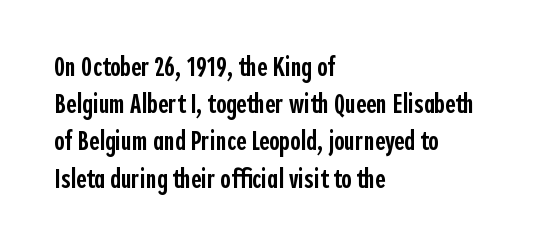
The image shows 28 px semibold, condensed sans-serif type, upright; set left-aligned, normal line spacing (1.33x), normal letter spacing, not underlined; a medium x-height.
